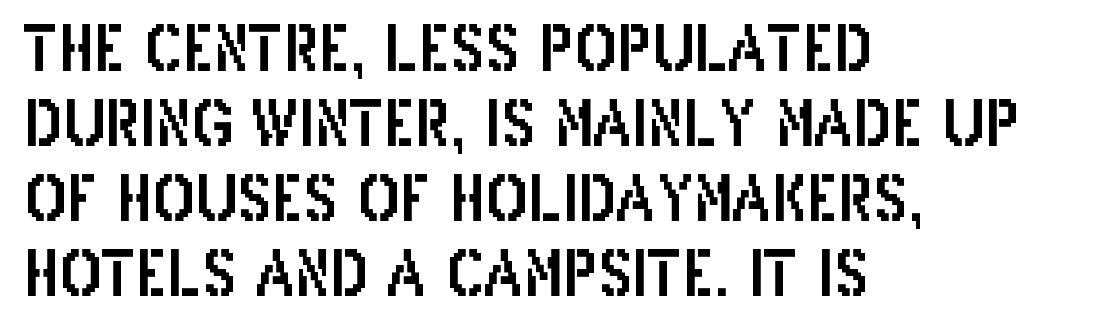
The image shows 62 px condensed sans-serif type, upright; set left-aligned, line spacing 1.21x, normal letter spacing, not underlined; low stroke contrast and a large x-height.
